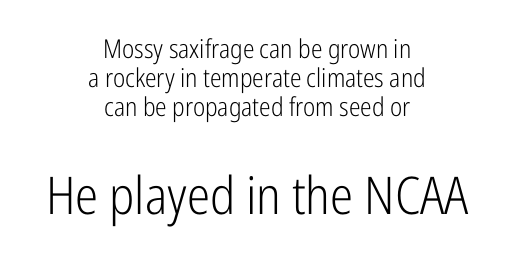
These lines stack symmetrically, like a column narrowing and widening about its center. The designer dialed line spacing down below the default. I'd call this a sans setting — the letters go barefoot. Every character sits straight up, as roman type does. These two chunks differ in scale, with the bottom chunk taking the larger measure.
